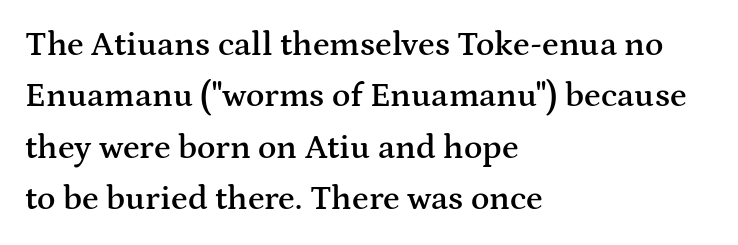
Any mark beneath the type? The region is blank. Nobody touched the tracking dial on this one. Whoever set this chose a conventional vertical rhythm. Quick note: not italic, upright. Stroke thickness is moderately raised; the sample reads as semibold. Which margin do the lines hug? The left one — the right edge is uneven.
